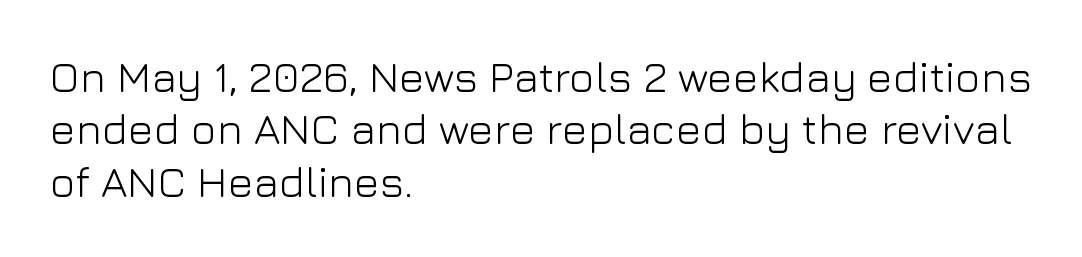
Q: Is the text bold? A: No.
Q: Is the text italic (slanted)? A: No, it is upright.
Q: Is the typeface a serif or a sans-serif typeface? A: Sans-serif.
Q: Is the text underlined? A: No.
Q: How is the paragraph aligned? A: Left-aligned.
Q: Is the spacing between letters normal or unusually wide? A: Normal.
Q: Width (condensed, normal, or wide)? A: Normal.
Q: Stroke contrast? A: Low.
Q: x-height? A: Medium.
Q: Monospaced? A: No.
